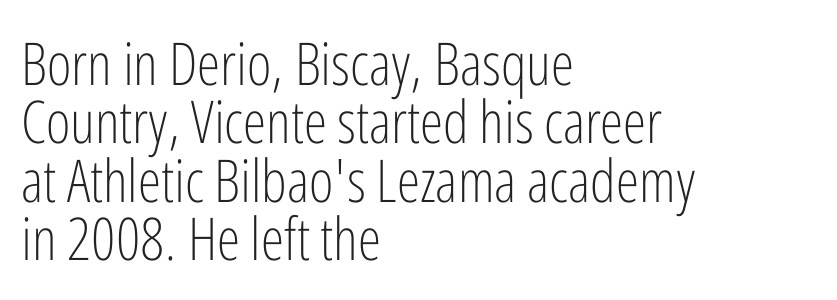
The image shows 59 px light, condensed sans-serif type, upright; set left-aligned, tight line spacing (0.99x), normal letter spacing, not underlined; low stroke contrast and a medium x-height.
